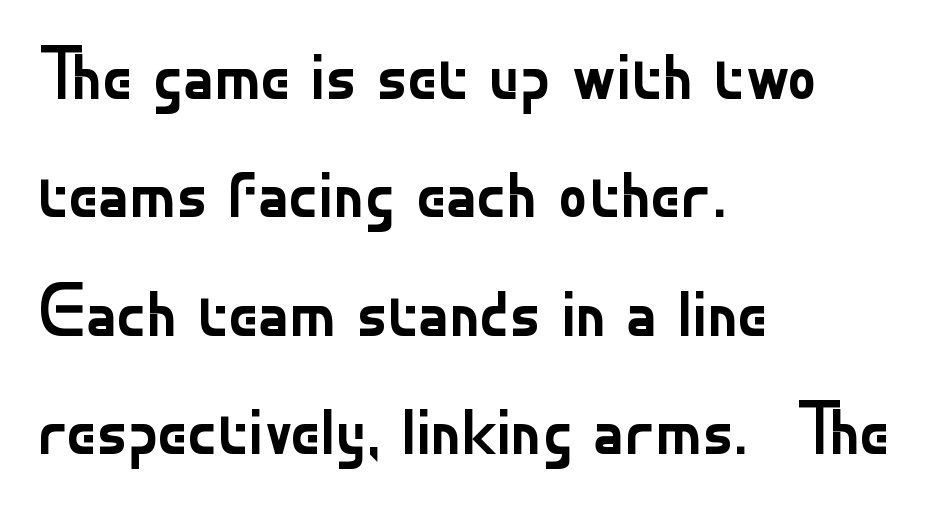
Q: Is the text bold? A: No.
Q: Is the text italic (slanted)? A: No, it is upright.
Q: Is the typeface a serif or a sans-serif typeface? A: Sans-serif.
Q: Is the text underlined? A: No.
Q: How is the paragraph aligned? A: Left-aligned.
Q: Is the spacing between letters normal or unusually wide? A: Normal.
Q: Is the spacing between lines tight, normal or loose? A: Normal.
Q: Width (condensed, normal, or wide)? A: Normal.
Q: Stroke contrast? A: Low.
Q: x-height? A: Small.
Q: Monospaced? A: No.
